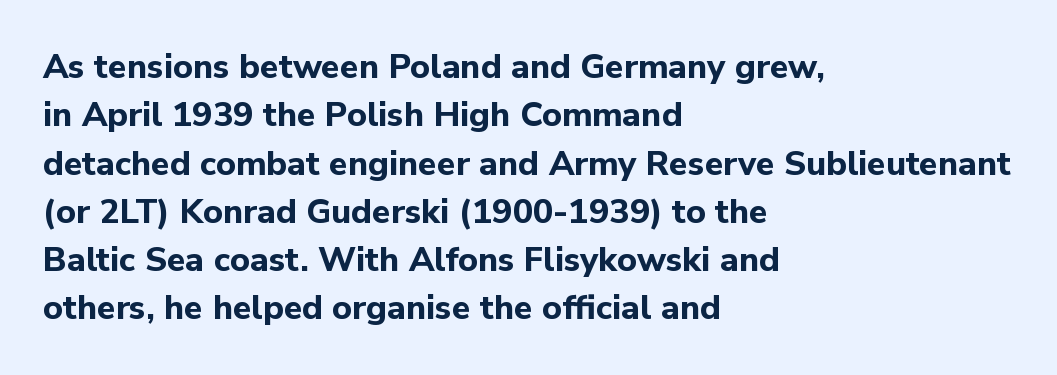
Clear beneath every line of the passage. Notice how descenders clear the ascenders below comfortably — that's standard leading. The letters carry no serifs — their stems end cleanly without finishing strokes. This is heavy type, rendered in bold. Does the copy run flush right? No — it runs flush left.
